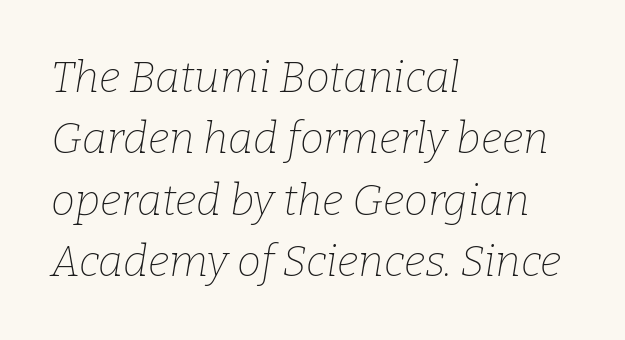
{"serif": "yes", "italic": "yes", "lean": "right", "slant_degrees": 9, "bold": "no", "weight": "thin", "width": "normal", "stroke_contrast": "low", "x_height": "medium", "monospaced": "no", "underline": "no", "align": "left", "line_spacing": "normal", "line_spacing_ratio": 1.43, "letter_spacing": "normal", "letter_spacing_em": 0.0, "glyph_px": 43}
